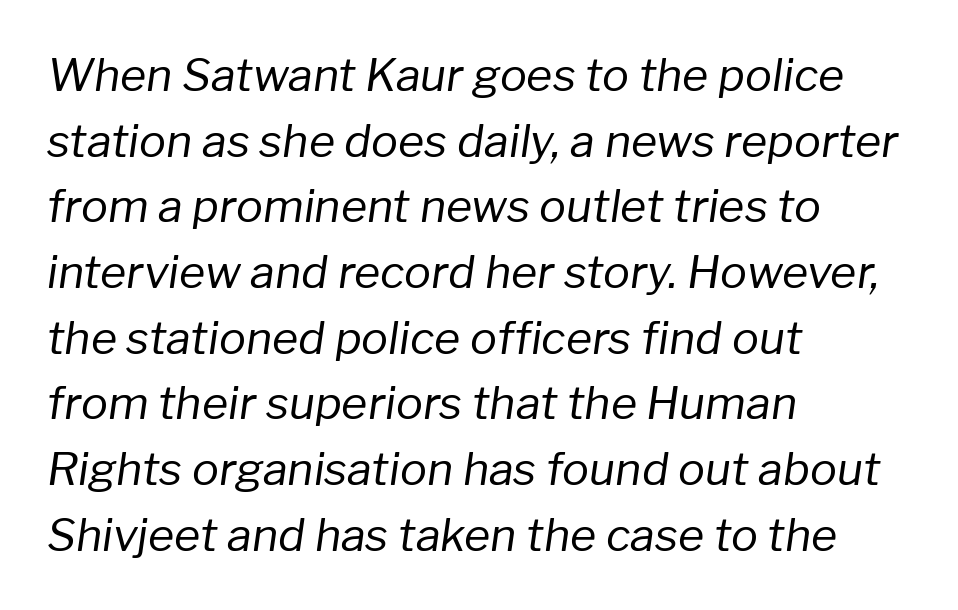
The image shows 45 px regular-weight type, italic (leaning right); set left-aligned, normal line spacing (1.46x), normal letter spacing, not underlined; low stroke contrast and a medium x-height.
